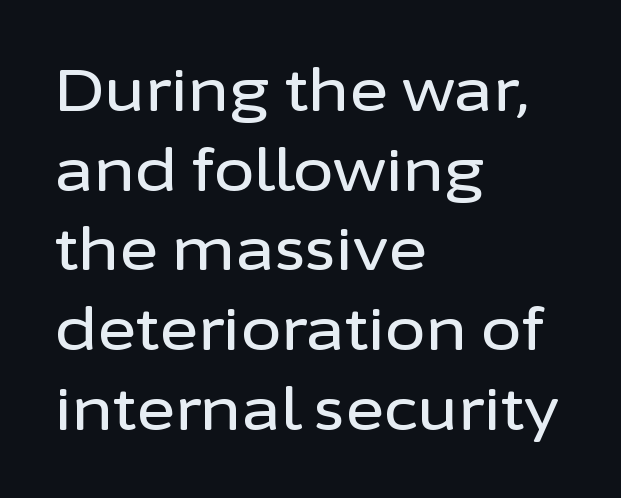
Regarding leading, the lines here are spaced in the standard way. The text was rendered using a sans face with plain stroke endings. No italicization has been applied; the sample stays upright. Look at the tracking — it's just the regular setting, nothing added.
